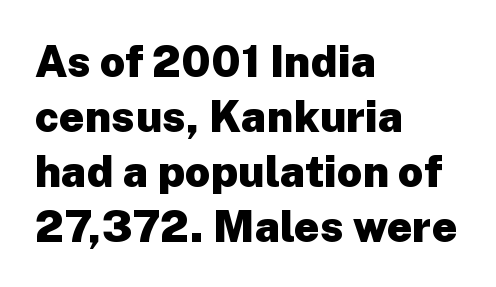
Letters rest on an invisible, unmarked baseline. Thick stems and heavy bowls — unmistakably bold. Character widths vary here, with narrow letters taking less room than wide ones. This sample uses a sans-serif face. The ragged edge is on the right, which tells us the setting is flush left.
